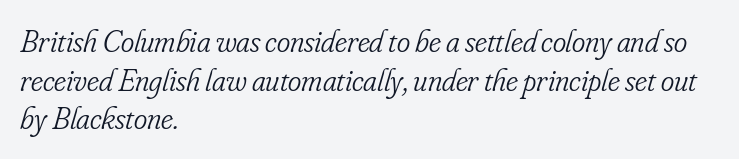
{"serif": "yes", "italic": "yes", "lean": "right", "slant_degrees": 16, "bold": "no", "weight": "light", "width": "condensed", "stroke_contrast": "low", "x_height": "small", "monospaced": "no", "underline": "no", "align": "left", "line_spacing_ratio": 1.21, "letter_spacing": "normal", "letter_spacing_em": 0.0, "glyph_px": 32}
